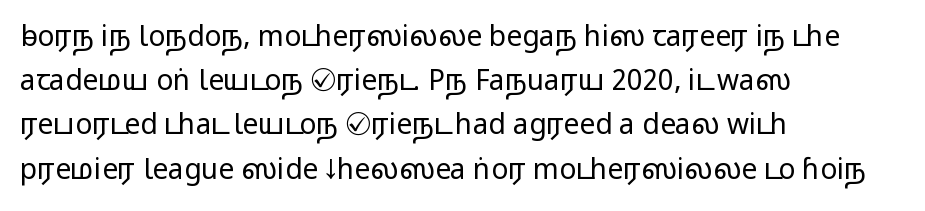
{"serif": "no", "italic": "no", "bold": "no", "weight": "regular", "width": "wide", "stroke_contrast": "low", "x_height": "medium", "monospaced": "no", "underline": "no", "align": "left", "line_spacing": "normal", "line_spacing_ratio": 1.58, "letter_spacing": "normal", "letter_spacing_em": 0.0, "glyph_px": 28}
